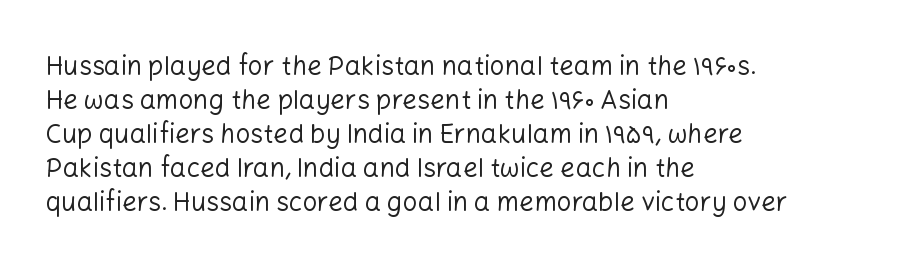
The image shows 26 px text type, upright; set left-aligned, normal line spacing (1.31x), normal letter spacing, not underlined.
